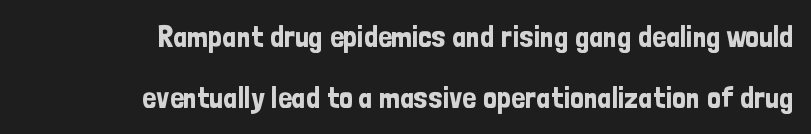
Q: Is the text italic (slanted)? A: No, it is upright.
Q: Is the typeface a serif or a sans-serif typeface? A: Sans-serif.
Q: Is the text underlined? A: No.
Q: How is the paragraph aligned? A: Right-aligned.
Q: Is the spacing between letters normal or unusually wide? A: Normal.
Q: Is the spacing between lines tight, normal or loose? A: Loose.
Q: Width (condensed, normal, or wide)? A: Condensed.
Q: Stroke contrast? A: Low.
Q: x-height? A: Medium.
Q: Monospaced? A: No.
